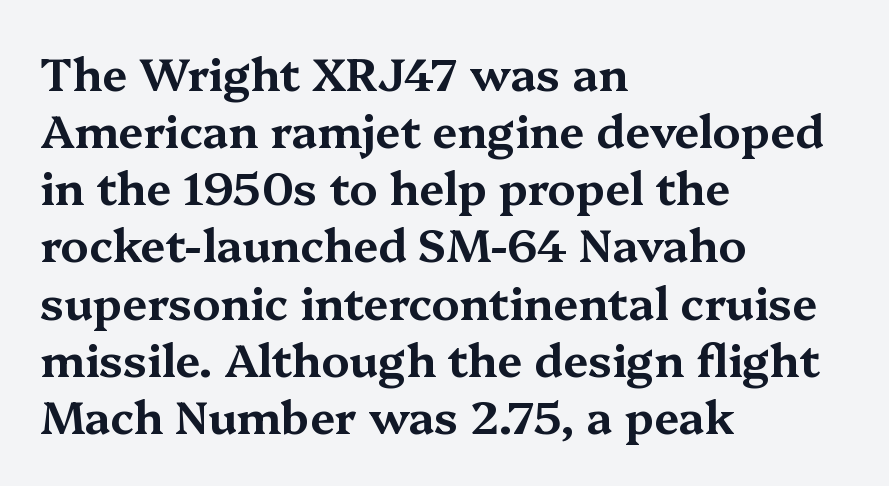
Casual observation: everything's shoved over to the left. The foot of each line stays bare and open. This block has exactly the height ordinary leading produces. Notice how the stems are strictly vertical — no italics here. Does extra space separate the letters? No, they use regular spacing.
